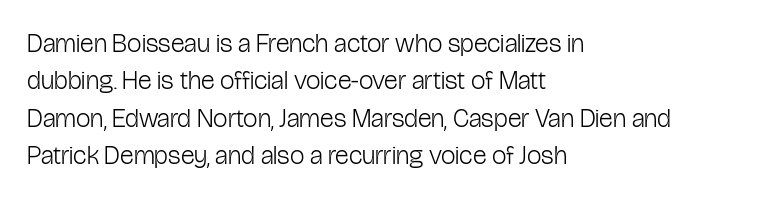
{"italic": "no", "bold": "no", "underline": "no", "align": "left", "line_spacing": "normal", "line_spacing_ratio": 1.44, "letter_spacing": "normal", "letter_spacing_em": 0.0, "glyph_px": 26}
